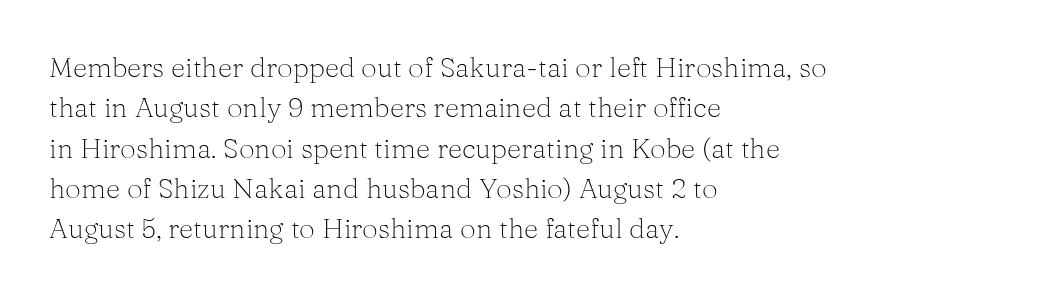
Do the characters align in a grid? No, the font is proportional. The typeface chosen for these lines features serifs. A light-to-regular cut is what we see here. Where is the straight margin? On the left. Each row of text sits above clean, open space. Compared with typical paragraphs, the rows here are spaced about the same.
